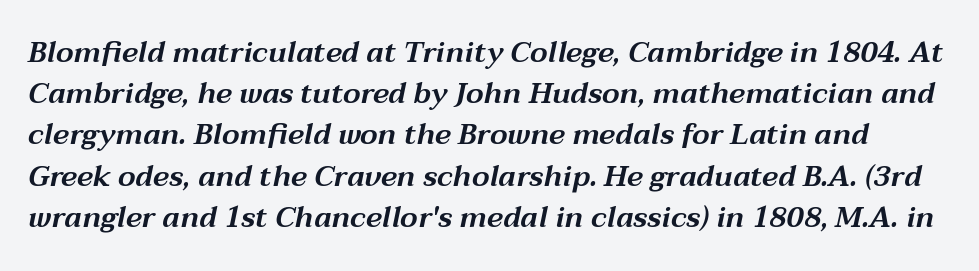
Honestly, there is no underline to notice here at all. The font's italic variant was chosen for this text. Spacing verdict: proportional, widths tailored to each character. The rows are spaced the way most documents space them. Does extra space separate the letters? No, they use regular spacing.
